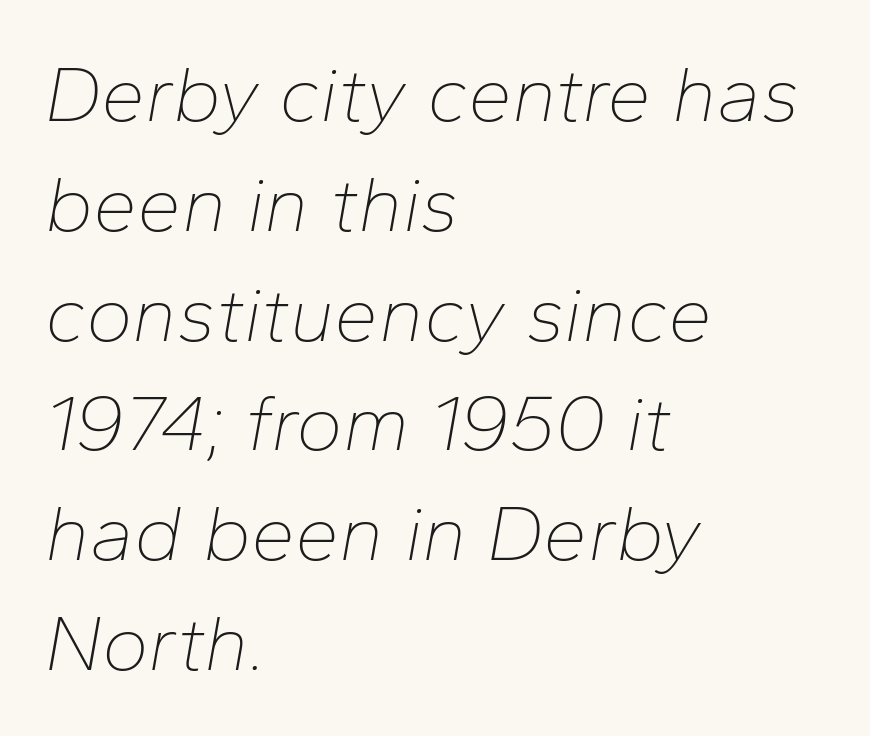
The image shows 79 px thin type, italic (leaning right); set left-aligned, normal line spacing (1.39x), normal letter spacing, not underlined; low stroke contrast and a medium x-height.
